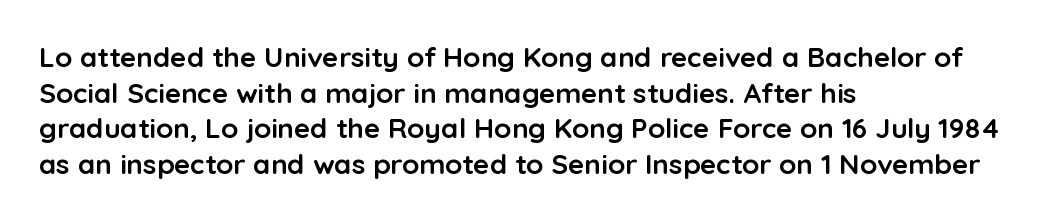
Q: Is the text bold? A: Yes.
Q: Is the text italic (slanted)? A: No, it is upright.
Q: Is the typeface a serif or a sans-serif typeface? A: Sans-serif.
Q: Is the text underlined? A: No.
Q: How is the paragraph aligned? A: Left-aligned.
Q: Is the spacing between letters normal or unusually wide? A: Normal.
Q: Is the spacing between lines tight, normal or loose? A: Normal.
Q: Width (condensed, normal, or wide)? A: Normal.
Q: Stroke contrast? A: Low.
Q: x-height? A: Medium.
Q: Monospaced? A: No.
